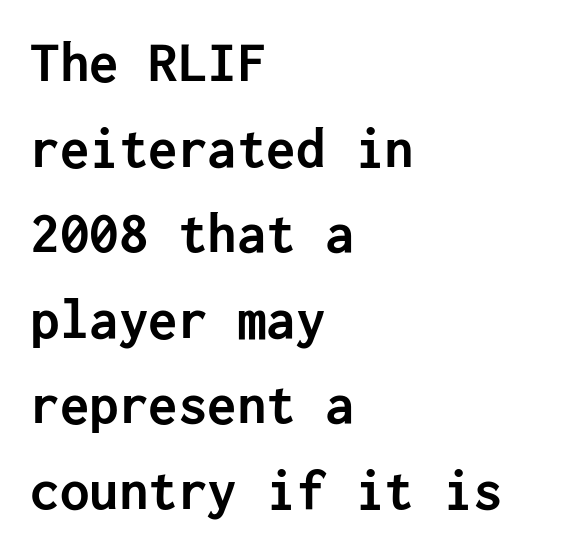
{"serif": "no", "italic": "no", "bold": "yes", "weight": "semibold", "width": "normal", "stroke_contrast": "low", "x_height": "medium", "underline": "no", "align": "left", "line_spacing": "normal", "line_spacing_ratio": 1.45, "letter_spacing": "normal", "letter_spacing_em": 0.0, "glyph_px": 59}
